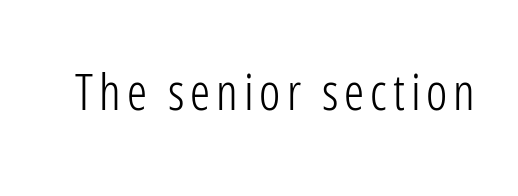
{"serif": "no", "italic": "no", "bold": "no", "weight": "light", "width": "condensed", "stroke_contrast": "low", "x_height": "medium", "monospaced": "no", "underline": "no", "glyph_px": 50}
